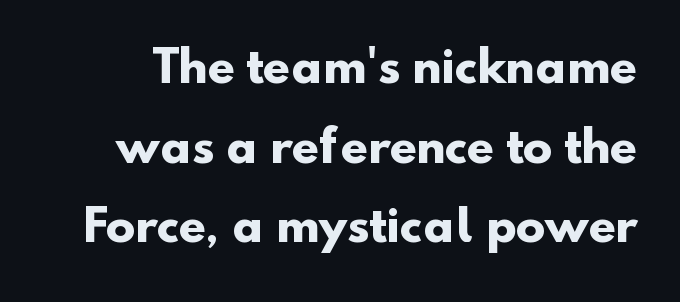
{"serif": "no", "bold": "yes", "weight": "heavy", "width": "normal", "stroke_contrast": "low", "x_height": "small", "monospaced": "no", "underline": "no", "line_spacing_ratio": 1.81, "letter_spacing": "normal", "letter_spacing_em": 0.0, "glyph_px": 44}
